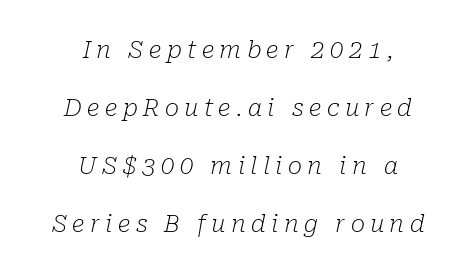
{"italic": "yes", "lean": "right", "slant_degrees": 10, "bold": "no", "underline": "no", "align": "center", "line_spacing": "loose", "line_spacing_ratio": 2.42, "letter_spacing": "wide", "letter_spacing_em": 0.23, "glyph_px": 24}
